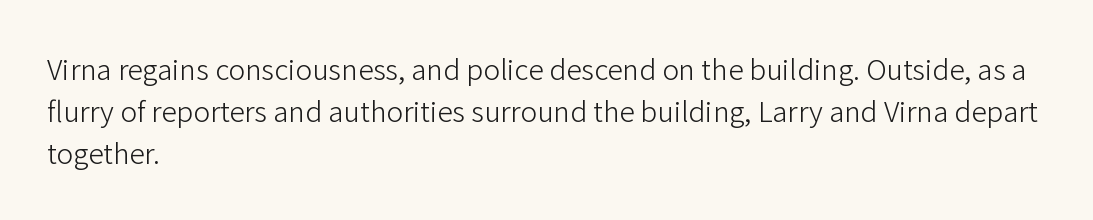
The image shows 28 px light sans-serif type, upright; set left-aligned, normal line spacing (1.5x), normal letter spacing, not underlined; low stroke contrast and a medium x-height.
